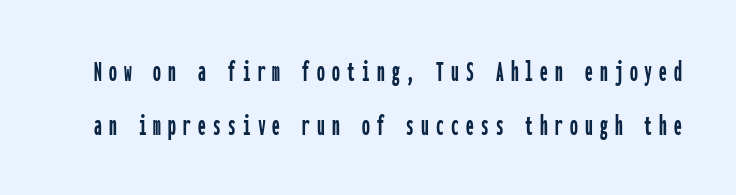
{"serif": "no", "italic": "no", "width": "condensed", "stroke_contrast": "low", "x_height": "medium", "monospaced": "yes", "underline": "no", "line_spacing_ratio": 1.74, "letter_spacing": "wide", "letter_spacing_em": 0.23, "glyph_px": 31}
